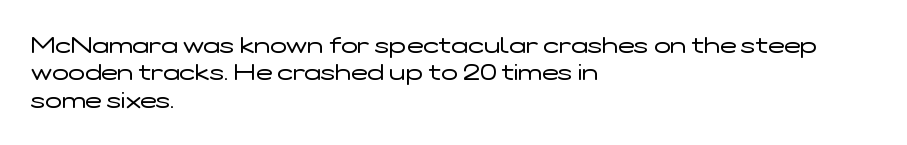
Rendered with straight, roman letterforms. Weight: not bold — regular or lighter. Words appear dense and cohesive because spacing is normal. Horizontal alignment here is leftward, the default for most running prose. A clean baseline with only descenders dipping below it.
